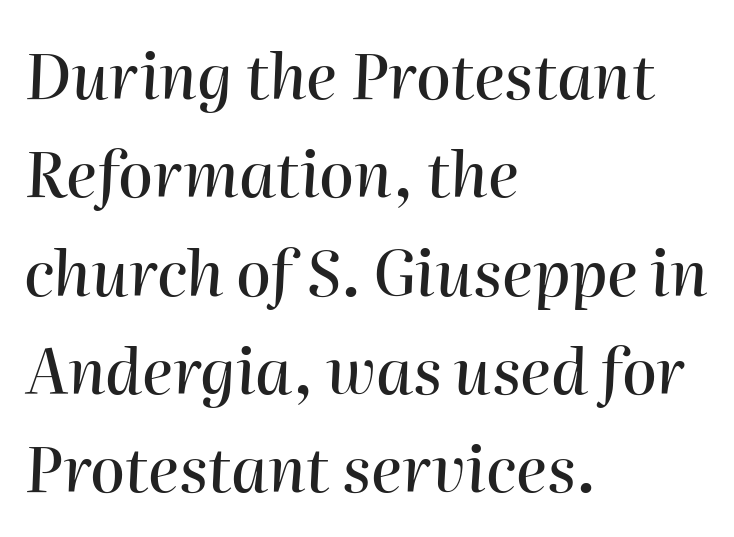
Compared with typical paragraphs, the rows here are spaced about the same. A typesetter would call this proportional, since set widths differ per character. The rendering anchors every line to the left-hand side. The space beneath each line is pristine and unruled. No extra tracking has been applied to these lines.
